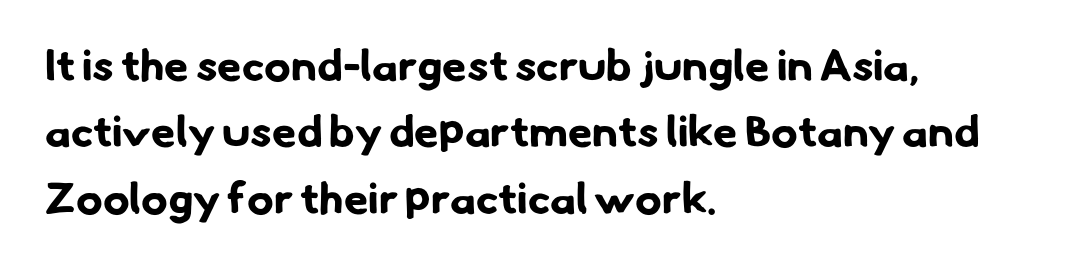
The image shows 44 px bold sans-serif type; set left-aligned, normal line spacing (1.51x), normal letter spacing, not underlined; low stroke contrast and a small x-height.
